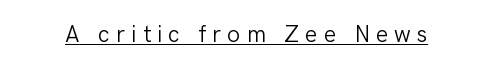
Has an underline been added? It has. Someone cranked the tracking dial way up on this one. Is there any slant? The stems are plumb. Weight class: somewhere from thin through regular.
